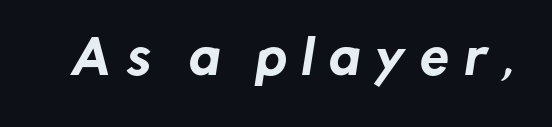
{"serif": "no", "width": "normal", "stroke_contrast": "low", "x_height": "medium", "monospaced": "no", "underline": "no", "letter_spacing": "wide", "letter_spacing_em": 0.34, "glyph_px": 46}
